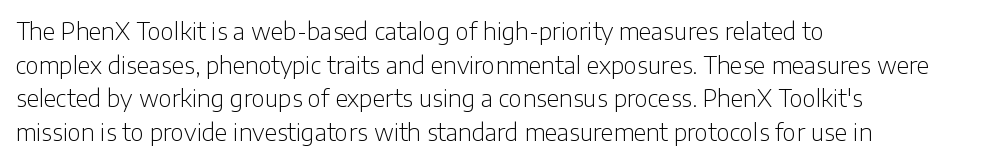
What stands out about the letter spacing? Nothing — it is the standard amount. Type without underlining. You can tell it's not italic because the verticals are truly vertical. Is there much room between lines? A standard amount, neither cramped nor airy.
